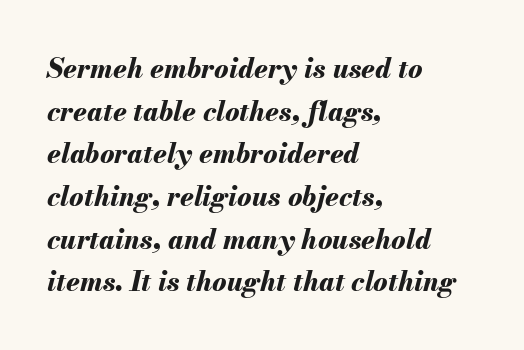
The passage is arranged the way most books set body copy — flush left. Its strokes are broad and dark, the hallmark of bold type. Yep, that's italic — everything's leaning. Normally led — the rows are evenly, conventionally spaced. Descenders hang freely into open space. The line texture is even and compact thanks to regular tracking.
